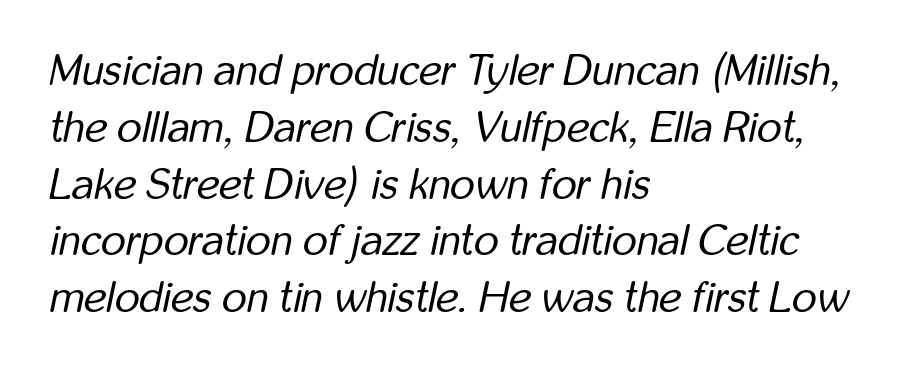
Alignment: flush left. Proportional: the letters do not fall into vertical columns. Style check: oblique. The passage shown has conventional tracking throughout.
